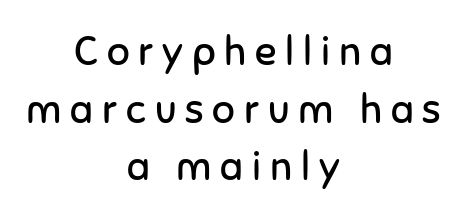
Font category for this specimen: sans-serif. Posture: straight, roman, zero tilt. There is plenty of visible air inserted between adjacent glyphs. On a weight scale, this lands at 450 or below. Is this a fixed-width face? No — the glyphs have proportional, varying widths. Does the leading feel generous? No, just average.
